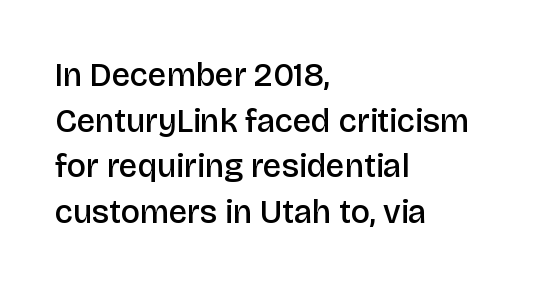
Whoever set this chose a conventional vertical rhythm. Note the varied advance widths — an 'i' is clearly narrower than an 'm'. Do the letters lean? They stand straight. Tracking here is standard; glyphs follow each other at the usual distance.
